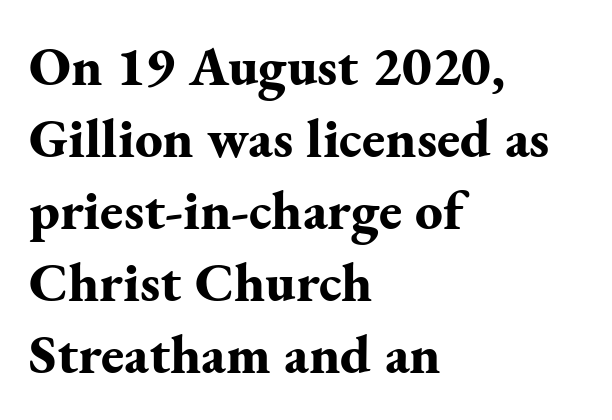
{"serif": "yes", "italic": "no", "bold": "yes", "weight": "bold", "width": "normal", "stroke_contrast": "medium", "x_height": "small", "monospaced": "no", "underline": "no", "align": "left", "line_spacing": "normal", "line_spacing_ratio": 1.31, "letter_spacing": "normal", "letter_spacing_em": 0.0, "glyph_px": 55}
